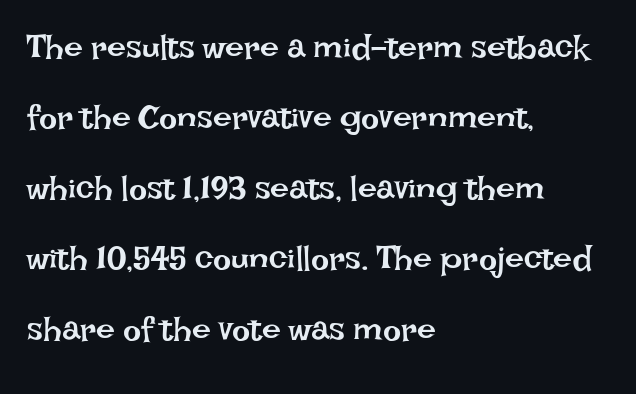
Q: Is the text bold? A: No.
Q: Is the text italic (slanted)? A: No, it is upright.
Q: Is the text underlined? A: No.
Q: How is the paragraph aligned? A: Left-aligned.
Q: Is the spacing between letters normal or unusually wide? A: Normal.
Q: Is the spacing between lines tight, normal or loose? A: Loose.
Q: Width (condensed, normal, or wide)? A: Normal.
Q: Stroke contrast? A: Low.
Q: x-height? A: Large.
Q: Monospaced? A: No.
